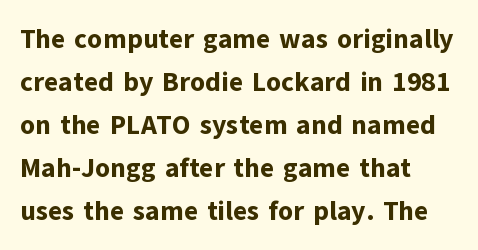
Q: Is the text bold? A: Yes.
Q: Is the text italic (slanted)? A: No, it is upright.
Q: Is the text underlined? A: No.
Q: How is the paragraph aligned? A: Left-aligned.
Q: Is the spacing between letters normal or unusually wide? A: Normal.
Q: Is the spacing between lines tight, normal or loose? A: Normal.
